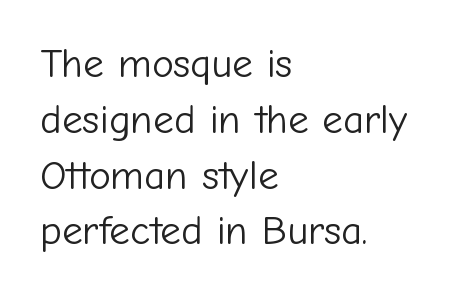
{"serif": "no", "italic": "no", "bold": "no", "weight": "light", "width": "normal", "stroke_contrast": "low", "x_height": "medium", "monospaced": "no", "underline": "no", "align": "left", "line_spacing": "normal", "line_spacing_ratio": 1.36, "letter_spacing": "normal", "letter_spacing_em": 0.0, "glyph_px": 41}
